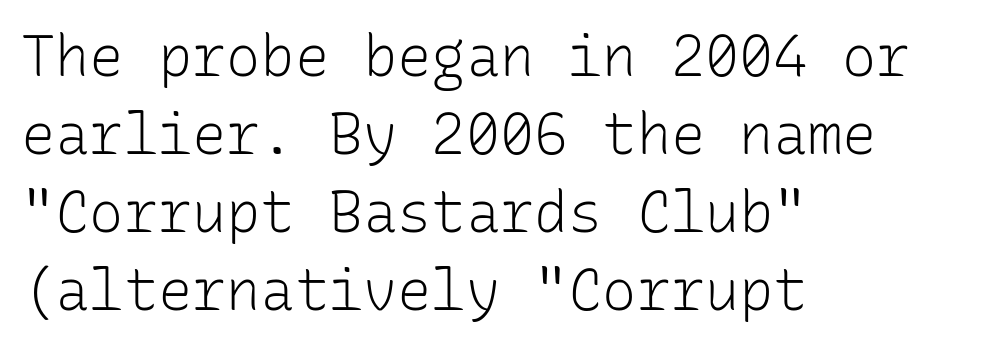
Q: Is the text bold? A: No.
Q: Is the text italic (slanted)? A: No, it is upright.
Q: Is the typeface a serif or a sans-serif typeface? A: Sans-serif.
Q: Is the text underlined? A: No.
Q: How is the paragraph aligned? A: Left-aligned.
Q: Is the spacing between letters normal or unusually wide? A: Normal.
Q: Is the spacing between lines tight, normal or loose? A: Normal.
Q: Width (condensed, normal, or wide)? A: Normal.
Q: Stroke contrast? A: Low.
Q: x-height? A: Medium.
Q: Monospaced? A: Yes.
